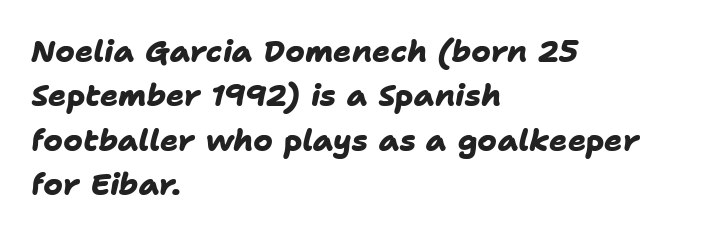
The image shows 30 px heavy sans-serif type; set left-aligned, normal line spacing (1.48x), normal letter spacing, not underlined; low stroke contrast and a medium x-height.
